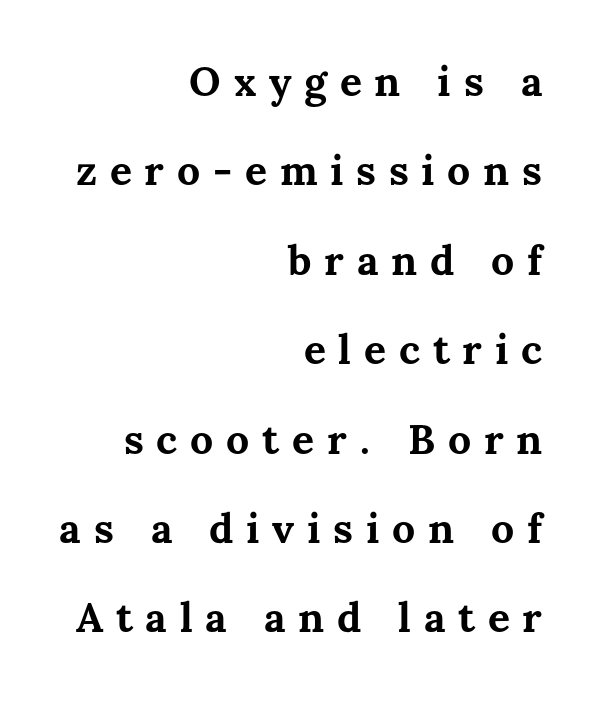
{"italic": "no", "bold": "yes", "weight": "bold", "width": "normal", "stroke_contrast": "medium", "x_height": "medium", "monospaced": "no", "underline": "no", "align": "right", "line_spacing": "loose", "line_spacing_ratio": 2.18, "letter_spacing": "wide", "letter_spacing_em": 0.31, "glyph_px": 41}
